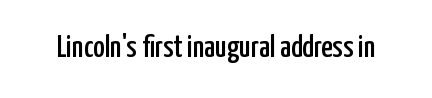
Q: Is the text italic (slanted)? A: No, it is upright.
Q: Is the typeface a serif or a sans-serif typeface? A: Sans-serif.
Q: Is the text underlined? A: No.
Q: Is the spacing between letters normal or unusually wide? A: Normal.
Q: Width (condensed, normal, or wide)? A: Condensed.
Q: Stroke contrast? A: Low.
Q: x-height? A: Medium.
Q: Monospaced? A: No.
